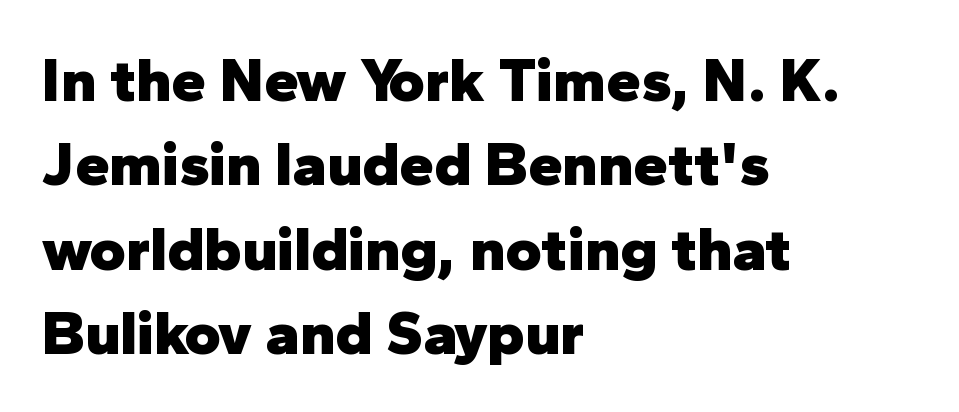
Typeset ragged right — the left edge is the straight one. Pretty heavy lettering here — definitely bold. Character widths vary here, with narrow letters taking less room than wide ones. Anything drawn beneath the words? Only blank space. Classification — sans serif. This is the regular roman posture of the typeface.
